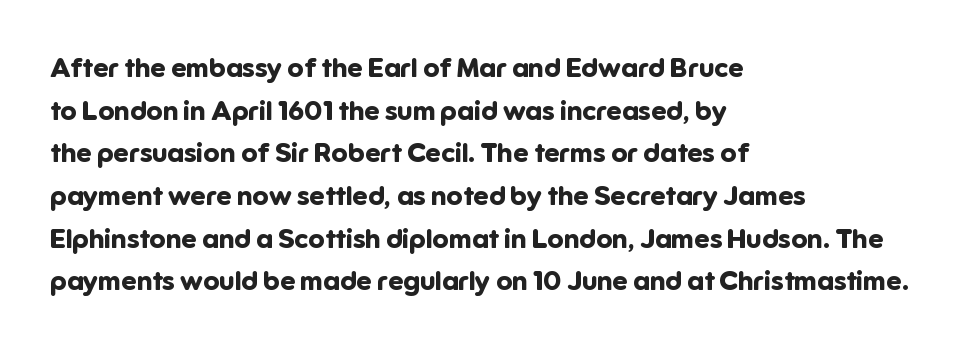
Q: Is the text bold? A: Yes.
Q: Is the text italic (slanted)? A: No, it is upright.
Q: Is the text underlined? A: No.
Q: How is the paragraph aligned? A: Left-aligned.
Q: Is the spacing between letters normal or unusually wide? A: Normal.
Q: Is the spacing between lines tight, normal or loose? A: Normal.
